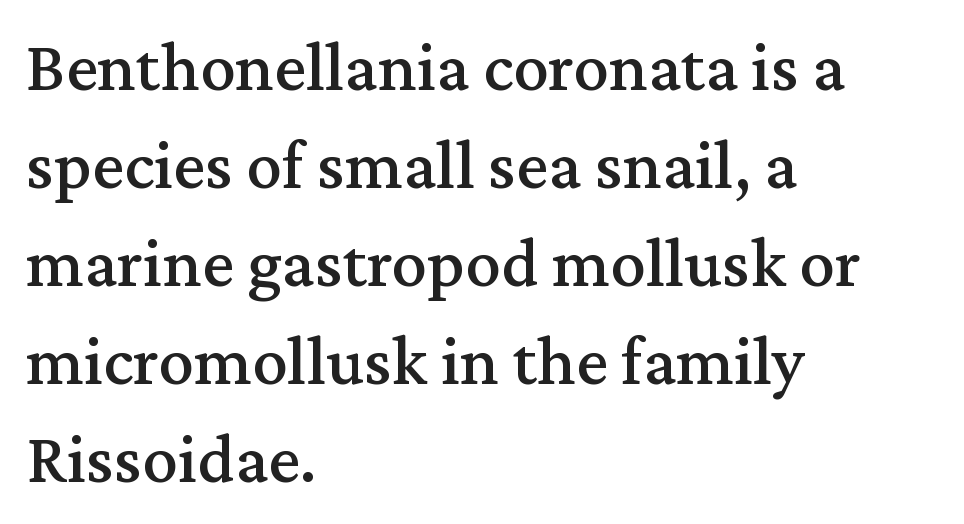
The image shows 71 px serif type, upright; set left-aligned, normal line spacing (1.38x), normal letter spacing, not underlined; medium stroke contrast and a medium x-height.
